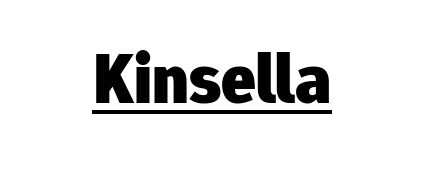
{"serif": "no", "italic": "no", "bold": "yes", "weight": "heavy", "width": "normal", "stroke_contrast": "low", "x_height": "medium", "monospaced": "no", "underline": "yes", "align": "center", "letter_spacing": "normal", "letter_spacing_em": 0.0, "glyph_px": 72}
